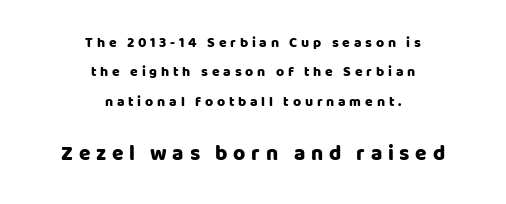
Q: Is the text italic (slanted)? A: No, it is upright.
Q: Is the text underlined? A: No.
Q: How is the paragraph aligned? A: Centered.
Q: Is the spacing between letters normal or unusually wide? A: Unusually wide.
Q: Is the spacing between lines tight, normal or loose? A: Loose.
Q: Which block of text is set in a larger size, the first (top) or the second (bottom)? A: The second (bottom) one.
